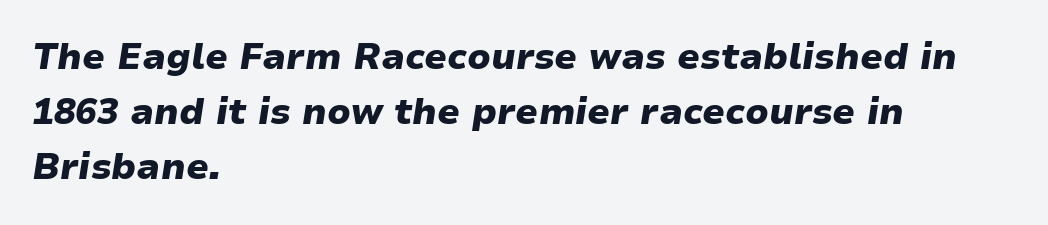
Q: Is the text bold? A: Yes.
Q: Is the text italic (slanted)? A: Yes, it leans right by about 9 degrees.
Q: Is the text underlined? A: No.
Q: How is the paragraph aligned? A: Left-aligned.
Q: Is the spacing between letters normal or unusually wide? A: Normal.
Q: Is the spacing between lines tight, normal or loose? A: Normal.
Q: Width (condensed, normal, or wide)? A: Wide.
Q: Stroke contrast? A: Low.
Q: x-height? A: Medium.
Q: Monospaced? A: No.
